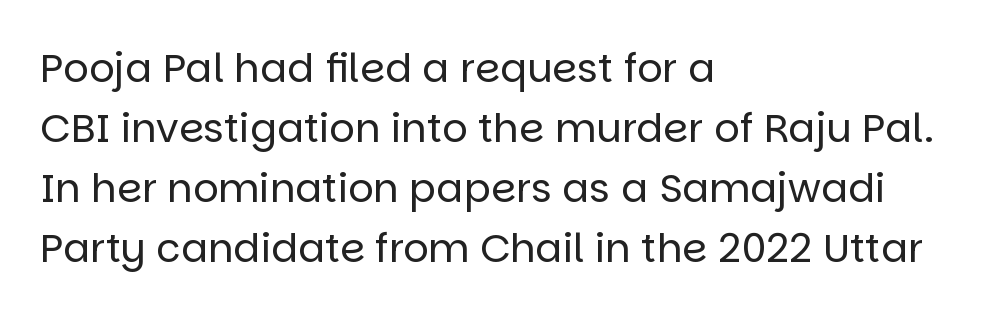
Q: Is the text bold? A: No.
Q: Is the text italic (slanted)? A: No, it is upright.
Q: Is the typeface a serif or a sans-serif typeface? A: Sans-serif.
Q: Is the text underlined? A: No.
Q: How is the paragraph aligned? A: Left-aligned.
Q: Is the spacing between letters normal or unusually wide? A: Normal.
Q: Is the spacing between lines tight, normal or loose? A: Normal.
Q: Width (condensed, normal, or wide)? A: Normal.
Q: Stroke contrast? A: Low.
Q: x-height? A: Large.
Q: Monospaced? A: No.
